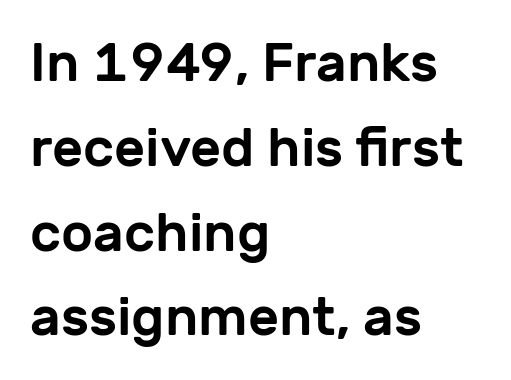
{"serif": "no", "italic": "no", "width": "normal", "stroke_contrast": "low", "x_height": "medium", "monospaced": "no", "underline": "no", "align": "left", "line_spacing": "normal", "line_spacing_ratio": 1.57, "letter_spacing": "normal", "letter_spacing_em": 0.0, "glyph_px": 54}
